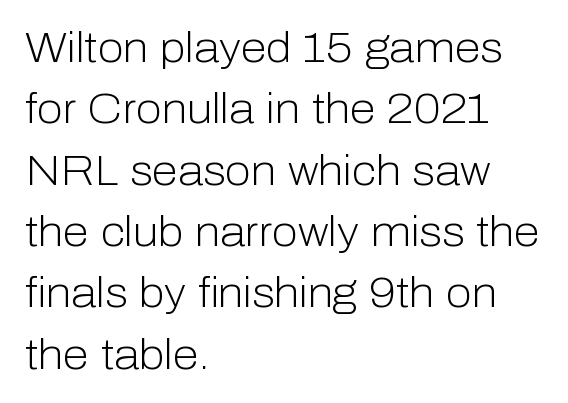
{"serif": "no", "italic": "no", "bold": "no", "weight": "light", "width": "normal", "stroke_contrast": "low", "x_height": "medium", "monospaced": "no", "underline": "no", "align": "left", "line_spacing": "normal", "line_spacing_ratio": 1.46, "letter_spacing": "normal", "letter_spacing_em": 0.0, "glyph_px": 42}
